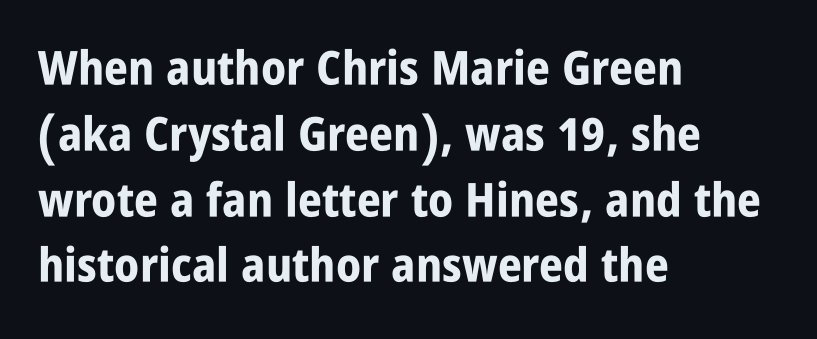
Q: Is the text bold? A: Yes.
Q: Is the text italic (slanted)? A: No, it is upright.
Q: Is the typeface a serif or a sans-serif typeface? A: Sans-serif.
Q: Is the text underlined? A: No.
Q: How is the paragraph aligned? A: Left-aligned.
Q: Is the spacing between letters normal or unusually wide? A: Normal.
Q: Is the spacing between lines tight, normal or loose? A: Normal.
Q: Width (condensed, normal, or wide)? A: Condensed.
Q: Stroke contrast? A: Low.
Q: x-height? A: Large.
Q: Monospaced? A: No.
